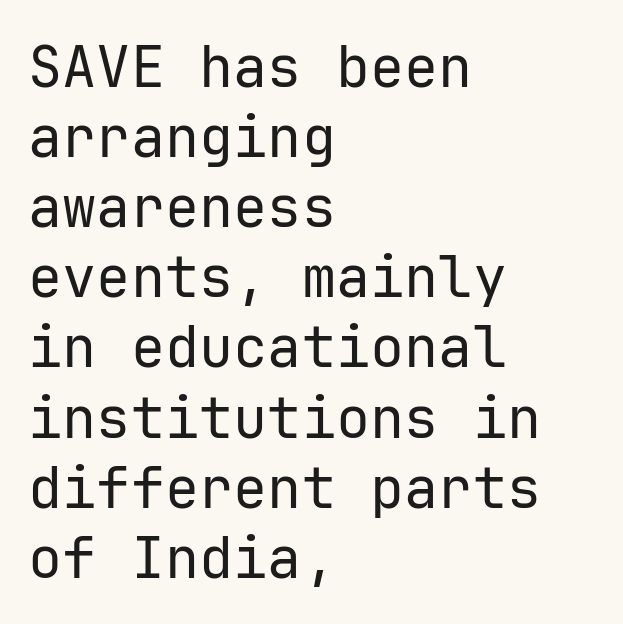
Q: Is the text bold? A: No.
Q: Is the text italic (slanted)? A: No, it is upright.
Q: Is the typeface a serif or a sans-serif typeface? A: Sans-serif.
Q: Is the text underlined? A: No.
Q: How is the paragraph aligned? A: Left-aligned.
Q: Is the spacing between letters normal or unusually wide? A: Normal.
Q: Width (condensed, normal, or wide)? A: Normal.
Q: Stroke contrast? A: Low.
Q: x-height? A: Medium.
